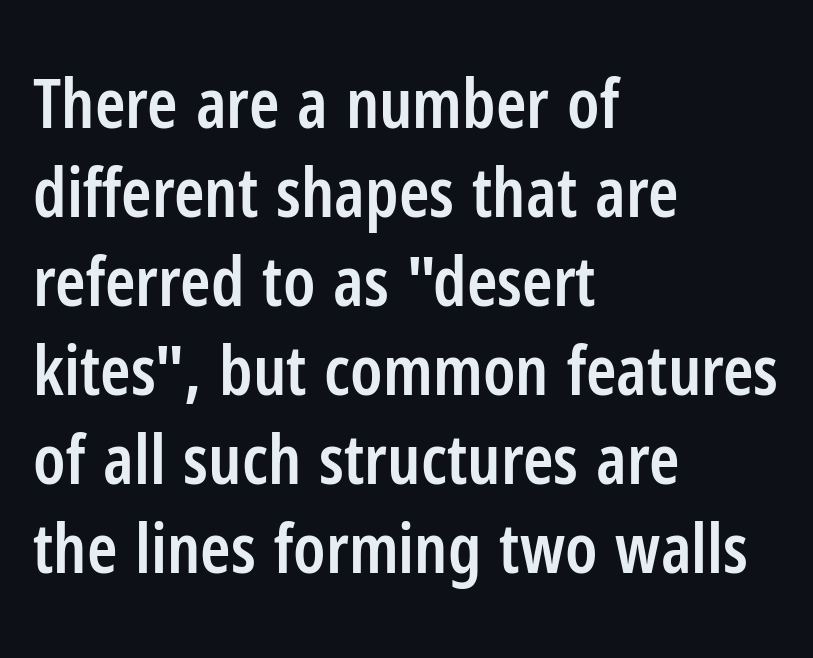
Q: Is the text bold? A: Semi-bold.
Q: Is the text italic (slanted)? A: No, it is upright.
Q: Is the typeface a serif or a sans-serif typeface? A: Sans-serif.
Q: Is the text underlined? A: No.
Q: How is the paragraph aligned? A: Left-aligned.
Q: Is the spacing between letters normal or unusually wide? A: Normal.
Q: Is the spacing between lines tight, normal or loose? A: Normal.
Q: Width (condensed, normal, or wide)? A: Condensed.
Q: Stroke contrast? A: Low.
Q: x-height? A: Medium.
Q: Monospaced? A: No.
